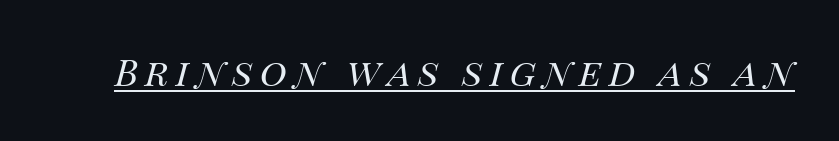
The image shows 37 px regular-weight type, italic (leaning right); set underlined; medium stroke contrast and a large x-height.
